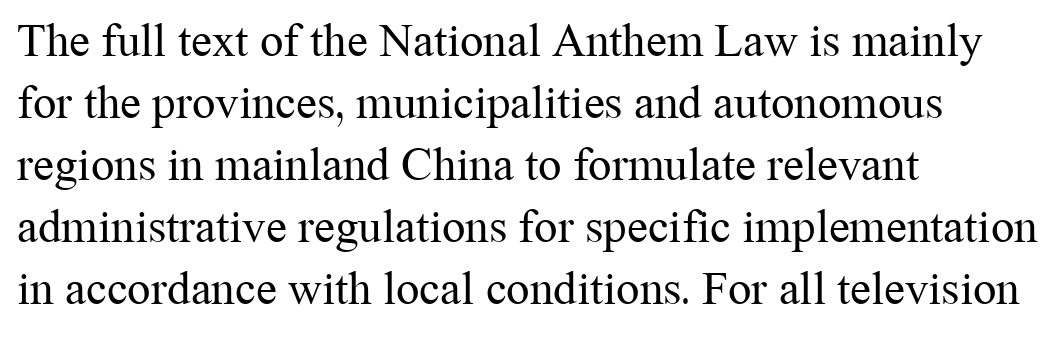
Q: Is the text bold? A: No.
Q: Is the text italic (slanted)? A: No, it is upright.
Q: Is the typeface a serif or a sans-serif typeface? A: Serif.
Q: Is the text underlined? A: No.
Q: How is the paragraph aligned? A: Left-aligned.
Q: Is the spacing between letters normal or unusually wide? A: Normal.
Q: Is the spacing between lines tight, normal or loose? A: Normal.
Q: Width (condensed, normal, or wide)? A: Normal.
Q: Stroke contrast? A: Medium.
Q: x-height? A: Medium.
Q: Monospaced? A: No.
